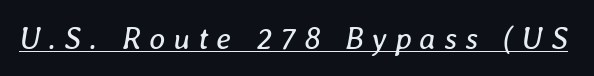
{"italic": "yes", "lean": "right", "slant_degrees": 8, "bold": "no", "weight": "regular", "width": "normal", "stroke_contrast": "low", "x_height": "medium", "monospaced": "no", "underline": "yes", "letter_spacing": "wide", "letter_spacing_em": 0.26, "glyph_px": 31}
